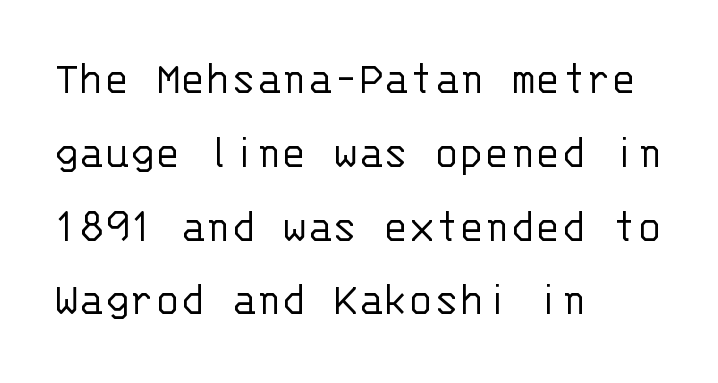
The image shows 47 px light sans-serif type, upright, monospaced; set left-aligned, normal line spacing (1.57x), normal letter spacing, not underlined; low stroke contrast and a large x-height.
